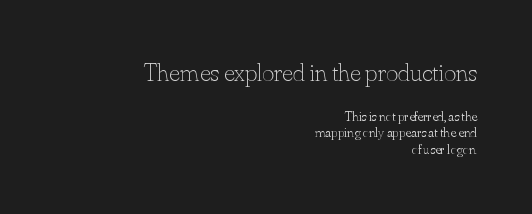
{"italic": "no", "bold": "no", "underline": "no", "align": "right", "line_spacing_ratio": 1.19, "letter_spacing": "normal", "letter_spacing_em": 0.0, "larger_block": "first", "size_ratio": 1.86, "glyph_px": 26}
